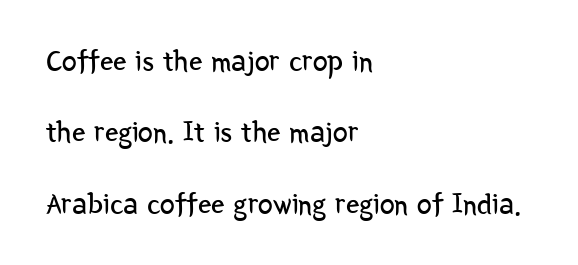
{"serif": "no", "italic": "no", "bold": "no", "weight": "regular", "width": "condensed", "stroke_contrast": "low", "x_height": "medium", "monospaced": "no", "underline": "no", "align": "left", "line_spacing": "loose", "line_spacing_ratio": 2.38, "letter_spacing": "normal", "letter_spacing_em": 0.0, "glyph_px": 30}
